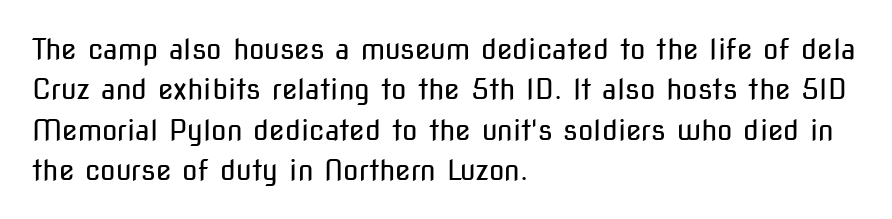
The image shows 28 px regular-weight, condensed sans-serif type, upright; set left-aligned, normal line spacing (1.44x), normal letter spacing, not underlined; low stroke contrast and a medium x-height.
